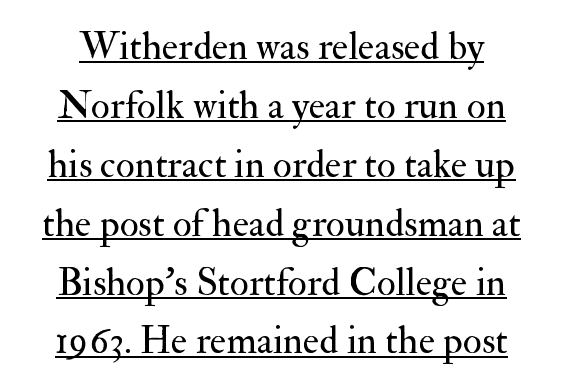
The image shows 39 px regular-weight serif type, upright; set normal line spacing (1.51x), normal letter spacing, underlined; medium stroke contrast and a small x-height.
